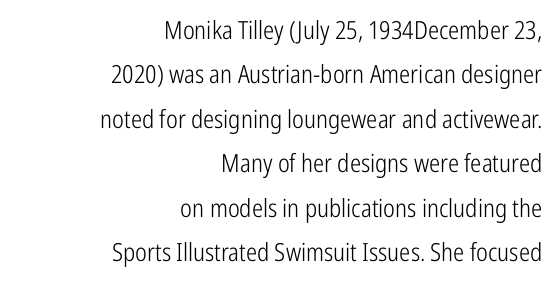
{"italic": "no", "bold": "no", "underline": "no", "align": "right", "line_spacing_ratio": 1.78, "letter_spacing": "normal", "letter_spacing_em": 0.0, "glyph_px": 25}
